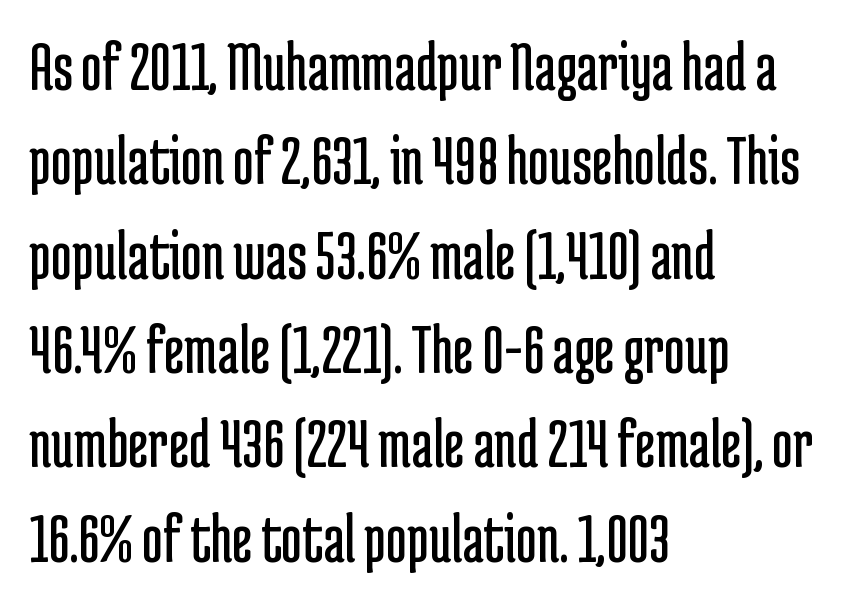
The image shows 72 px regular-weight, condensed sans-serif type, upright; set left-aligned, normal line spacing (1.31x), normal letter spacing, not underlined; low stroke contrast and a medium x-height.
